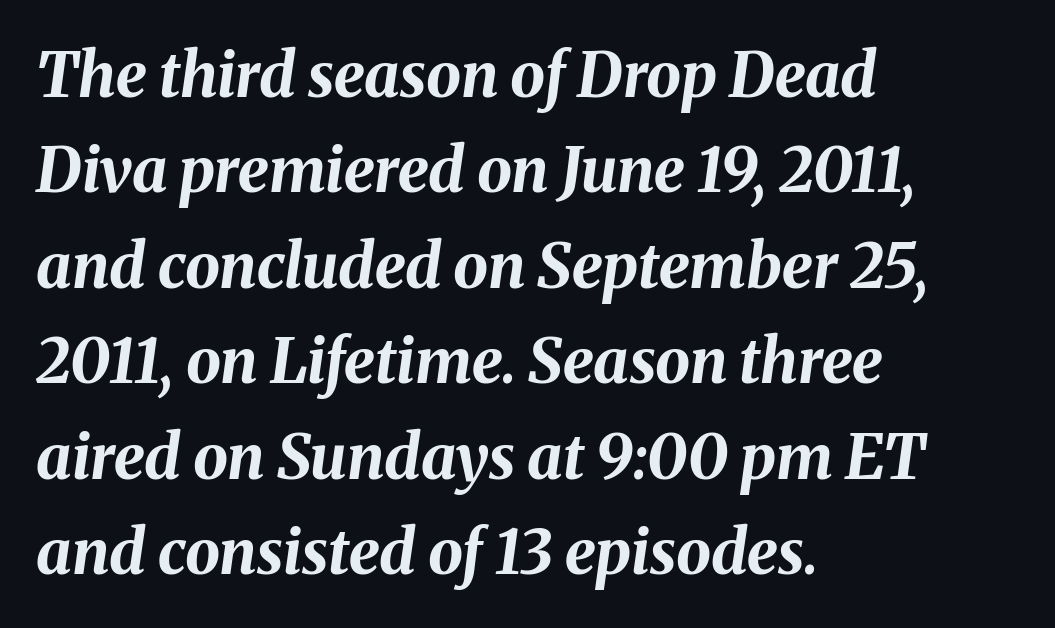
Q: Is the text bold? A: Yes.
Q: Is the text italic (slanted)? A: Yes, it leans right by about 8 degrees.
Q: Is the text underlined? A: No.
Q: How is the paragraph aligned? A: Left-aligned.
Q: Is the spacing between letters normal or unusually wide? A: Normal.
Q: Is the spacing between lines tight, normal or loose? A: Normal.
Q: Width (condensed, normal, or wide)? A: Normal.
Q: Stroke contrast? A: Medium.
Q: x-height? A: Medium.
Q: Monospaced? A: No.
